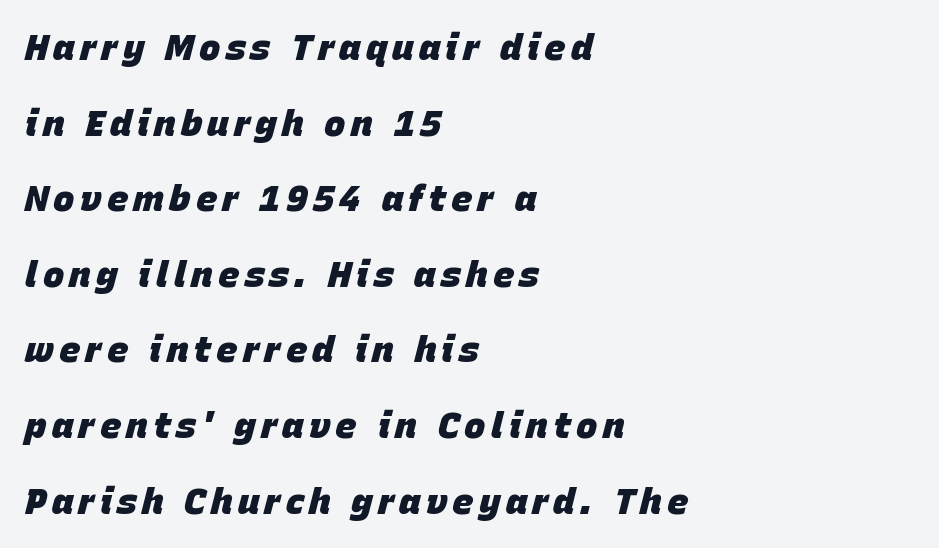
Which margin do the lines hug? The left one — the right edge is uneven. Spacing verdict: proportional, widths tailored to each character. Beneath every word, the page is bare. Heavy, bold letterforms. Compared with typical paragraphs, the rows here are farther apart.
